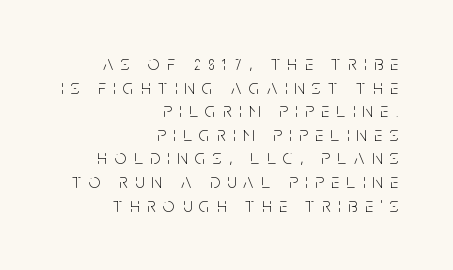
Q: Is the text bold? A: No.
Q: Is the text italic (slanted)? A: No, it is upright.
Q: Is the text underlined? A: No.
Q: How is the paragraph aligned? A: Right-aligned.
Q: Is the spacing between letters normal or unusually wide? A: Unusually wide.
